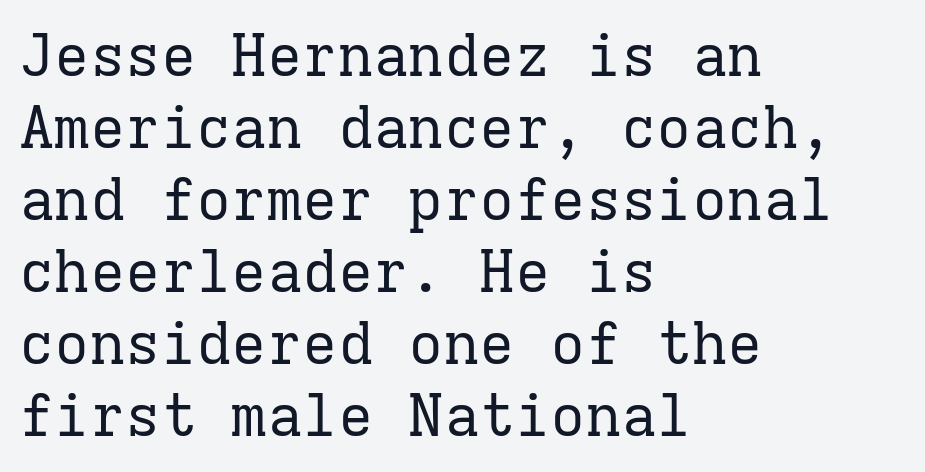
Q: Is the text bold? A: No.
Q: Is the text italic (slanted)? A: No, it is upright.
Q: Is the typeface a serif or a sans-serif typeface? A: Serif.
Q: Is the text underlined? A: No.
Q: How is the paragraph aligned? A: Left-aligned.
Q: Is the spacing between letters normal or unusually wide? A: Normal.
Q: Width (condensed, normal, or wide)? A: Normal.
Q: Stroke contrast? A: Low.
Q: x-height? A: Medium.
Q: Monospaced? A: Yes.
